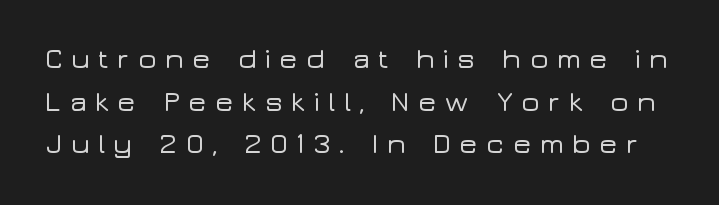
{"serif": "no", "italic": "no", "width": "wide", "stroke_contrast": "low", "x_height": "medium", "monospaced": "no", "underline": "no", "line_spacing": "normal", "line_spacing_ratio": 1.52, "letter_spacing": "wide", "letter_spacing_em": 0.28, "glyph_px": 28}
